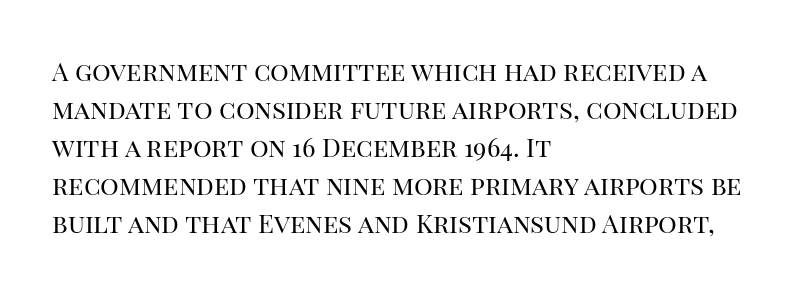
{"italic": "no", "bold": "no", "underline": "no", "align": "left", "line_spacing": "normal", "line_spacing_ratio": 1.46, "letter_spacing": "normal", "letter_spacing_em": 0.0, "glyph_px": 26}
